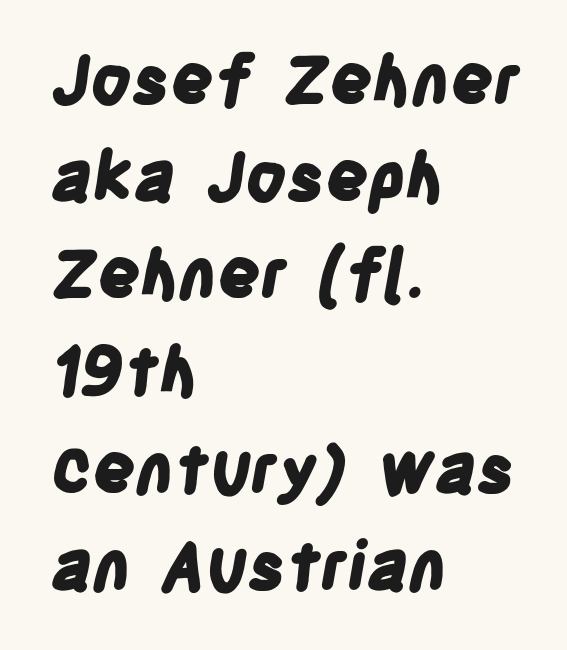
{"serif": "no", "bold": "yes", "weight": "bold", "width": "condensed", "stroke_contrast": "low", "x_height": "large", "monospaced": "no", "underline": "no", "align": "left", "line_spacing": "normal", "line_spacing_ratio": 1.45, "letter_spacing": "normal", "letter_spacing_em": 0.0, "glyph_px": 67}
